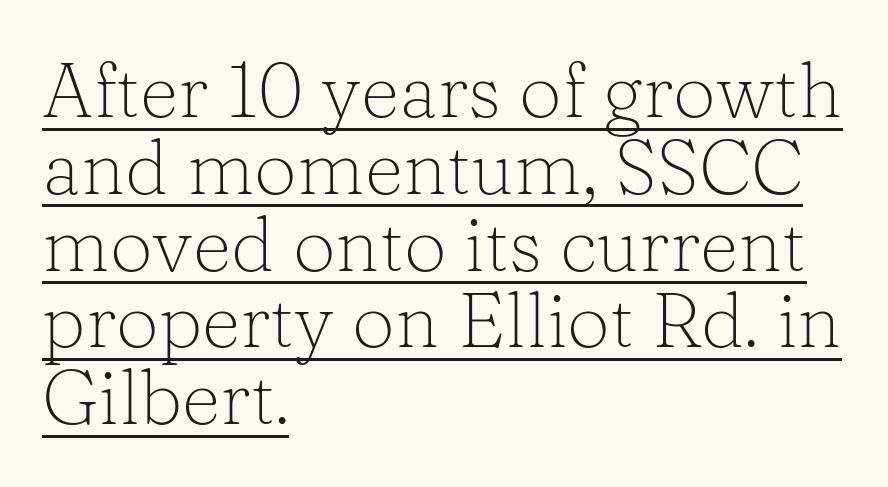
Q: Is the text bold? A: No.
Q: Is the text italic (slanted)? A: No, it is upright.
Q: Is the typeface a serif or a sans-serif typeface? A: Serif.
Q: Is the text underlined? A: Yes.
Q: How is the paragraph aligned? A: Left-aligned.
Q: Is the spacing between letters normal or unusually wide? A: Normal.
Q: Is the spacing between lines tight, normal or loose? A: Tight.
Q: Width (condensed, normal, or wide)? A: Normal.
Q: Stroke contrast? A: Low.
Q: x-height? A: Medium.
Q: Monospaced? A: No.
